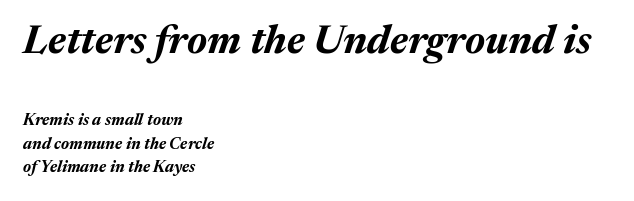
The image shows 40 px bold type, italic (leaning right); set left-aligned, normal line spacing (1.46x), normal letter spacing, not underlined; the first (top) block is 2.5x larger; medium stroke contrast and a medium x-height.
